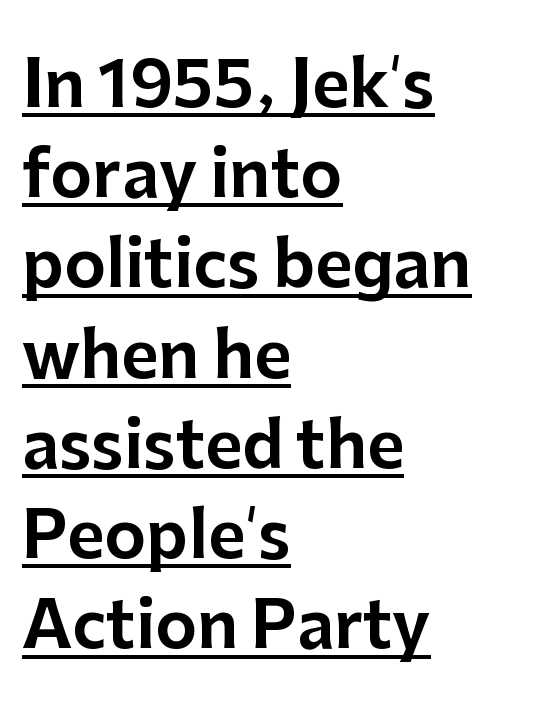
{"serif": "no", "italic": "no", "width": "normal", "stroke_contrast": "low", "x_height": "medium", "monospaced": "no", "underline": "yes", "align": "left", "line_spacing": "normal", "line_spacing_ratio": 1.41, "letter_spacing": "normal", "letter_spacing_em": 0.0, "glyph_px": 64}
